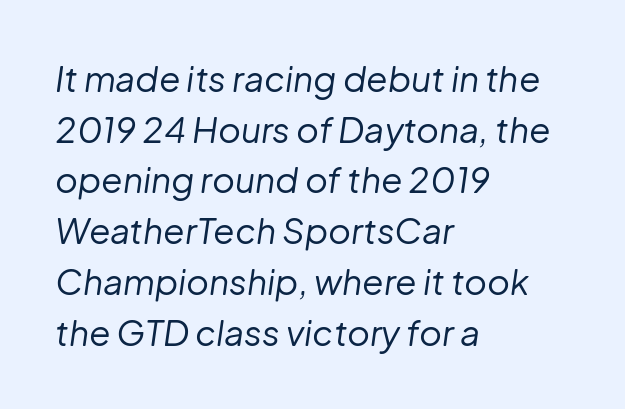
The image shows 35 px regular-weight type, italic (leaning right); set left-aligned, normal line spacing (1.45x), normal letter spacing, not underlined; low stroke contrast and a medium x-height.
